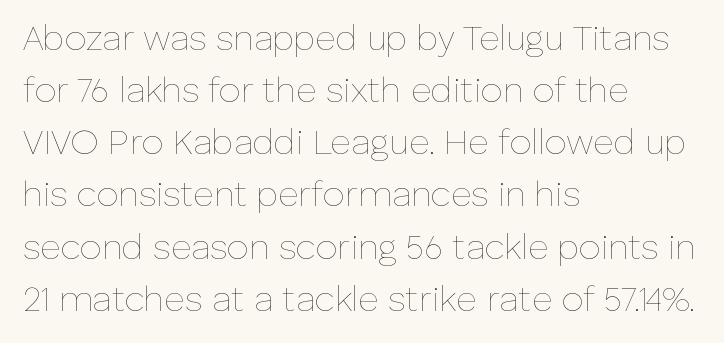
{"italic": "no", "bold": "no", "weight": "thin", "width": "normal", "stroke_contrast": "low", "x_height": "medium", "monospaced": "no", "underline": "no", "align": "left", "line_spacing": "normal", "line_spacing_ratio": 1.49, "letter_spacing": "normal", "letter_spacing_em": 0.0, "glyph_px": 35}
